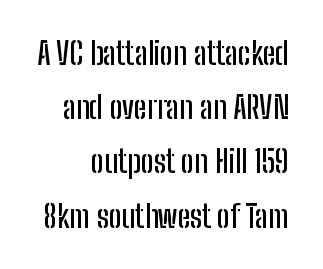
No word sits above an underline. The face used here is rendered with its standard letterfit. Each line ends at the same right margin while the left side varies. If you drew a line through each stem, it would be perfectly vertical.
